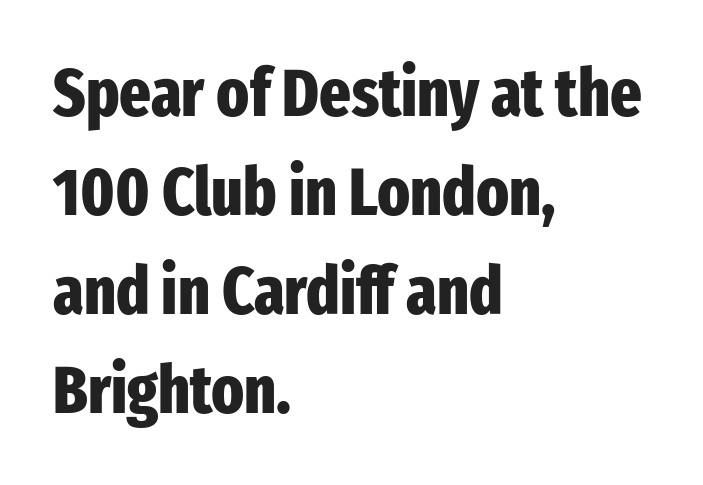
The glyphs are unaccompanied by any horizontal stroke below them. Posture: upright roman. Where is the straight margin? On the left. The passage shown is typeset with a sans-serif family. The tracking reads as untouched default to a designer's eye.
